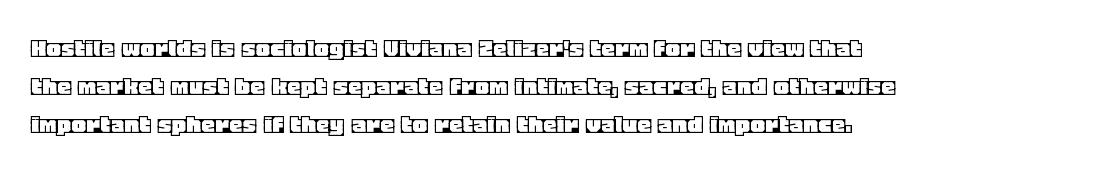
Q: Is the text italic (slanted)? A: No, it is upright.
Q: Is the text underlined? A: No.
Q: How is the paragraph aligned? A: Left-aligned.
Q: Is the spacing between letters normal or unusually wide? A: Normal.
Q: Is the spacing between lines tight, normal or loose? A: Normal.
Q: Width (condensed, normal, or wide)? A: Normal.
Q: x-height? A: Large.
Q: Monospaced? A: No.
